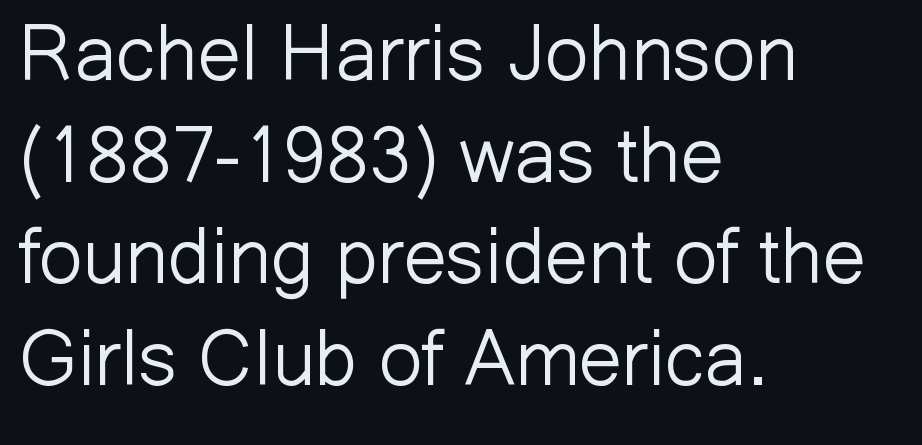
Q: Is the text bold? A: No.
Q: Is the text italic (slanted)? A: No, it is upright.
Q: Is the typeface a serif or a sans-serif typeface? A: Sans-serif.
Q: Is the text underlined? A: No.
Q: How is the paragraph aligned? A: Left-aligned.
Q: Is the spacing between letters normal or unusually wide? A: Normal.
Q: Is the spacing between lines tight, normal or loose? A: Normal.
Q: Width (condensed, normal, or wide)? A: Normal.
Q: Stroke contrast? A: Low.
Q: x-height? A: Medium.
Q: Monospaced? A: No.
